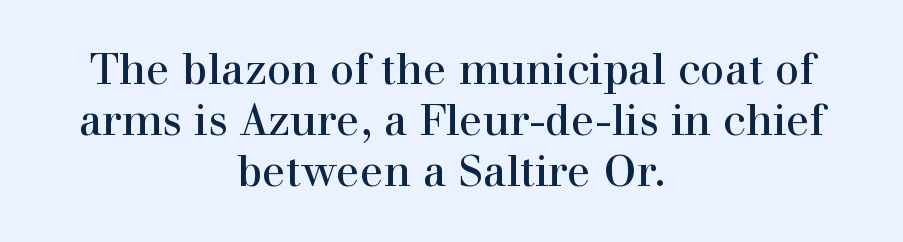
Q: Is the text bold? A: No.
Q: Is the text italic (slanted)? A: No, it is upright.
Q: Is the typeface a serif or a sans-serif typeface? A: Serif.
Q: Is the text underlined? A: No.
Q: How is the paragraph aligned? A: Centered.
Q: Is the spacing between letters normal or unusually wide? A: Normal.
Q: Width (condensed, normal, or wide)? A: Normal.
Q: Stroke contrast? A: High.
Q: x-height? A: Medium.
Q: Monospaced? A: No.
